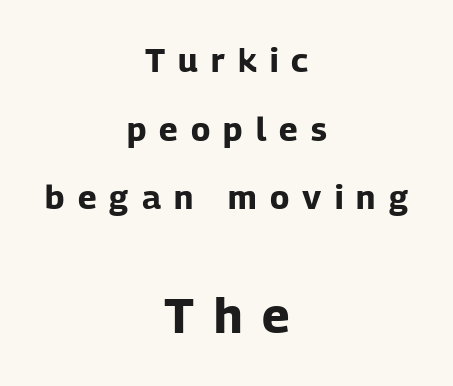
{"serif": "no", "italic": "no", "bold": "yes", "weight": "bold", "width": "normal", "stroke_contrast": "low", "x_height": "medium", "monospaced": "no", "underline": "no", "align": "center", "line_spacing": "loose", "line_spacing_ratio": 2.08, "letter_spacing": "wide", "letter_spacing_em": 0.4, "larger_block": "second", "size_ratio": 1.48, "glyph_px": 49}
